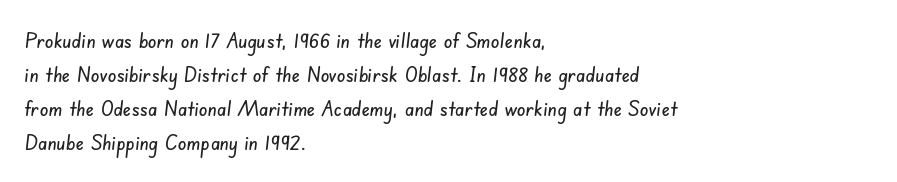
Q: Is the text underlined? A: No.
Q: How is the paragraph aligned? A: Left-aligned.
Q: Is the spacing between letters normal or unusually wide? A: Normal.
Q: Is the spacing between lines tight, normal or loose? A: Normal.
